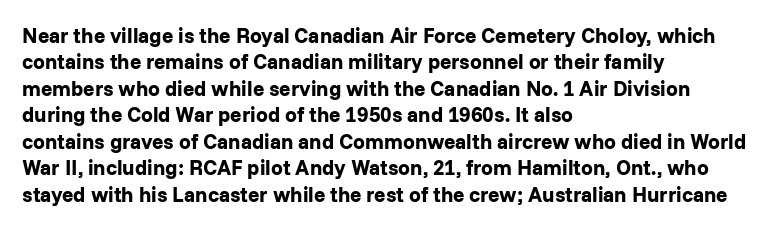
Q: Is the text bold? A: Yes.
Q: Is the text italic (slanted)? A: No, it is upright.
Q: Is the text underlined? A: No.
Q: How is the paragraph aligned? A: Left-aligned.
Q: Is the spacing between letters normal or unusually wide? A: Normal.
Q: Is the spacing between lines tight, normal or loose? A: Normal.
